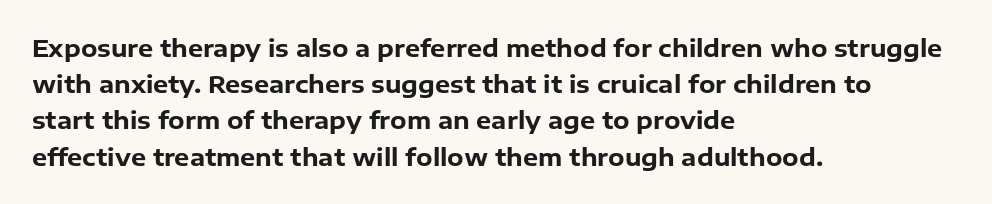
The image shows 24 px bold type, upright; set left-aligned, normal line spacing (1.51x), normal letter spacing, not underlined.
